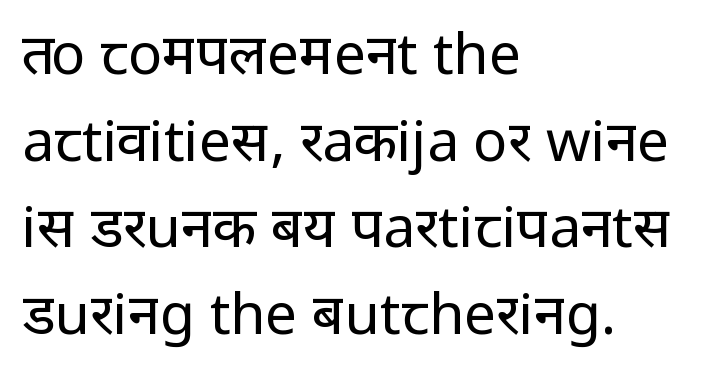
Bare-footed words on every line. The block of text has a typical density, with ordinary space between rows. The face looks like a standard text weight, possibly lighter. Think of a printed novel: that variable character pitch is what you see here. Line beginnings align vertically; line endings do not. Classification — sans serif.
